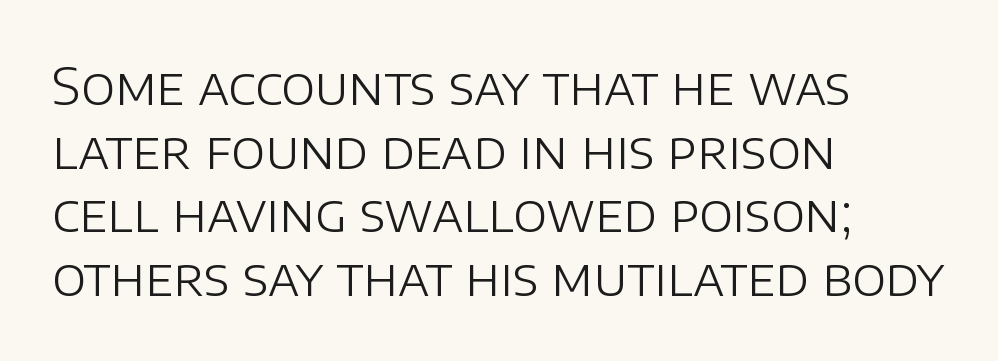
Q: Is the text bold? A: No.
Q: Is the text italic (slanted)? A: No, it is upright.
Q: Is the typeface a serif or a sans-serif typeface? A: Sans-serif.
Q: Is the text underlined? A: No.
Q: How is the paragraph aligned? A: Left-aligned.
Q: Is the spacing between letters normal or unusually wide? A: Normal.
Q: Is the spacing between lines tight, normal or loose? A: Normal.
Q: Width (condensed, normal, or wide)? A: Normal.
Q: Stroke contrast? A: Low.
Q: x-height? A: Large.
Q: Monospaced? A: No.
